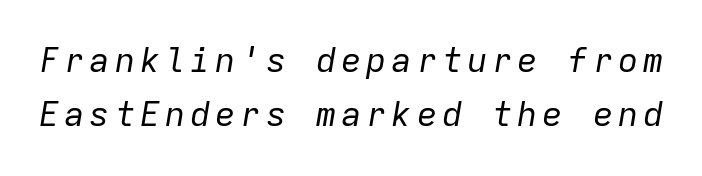
The image shows 34 px regular-weight type, italic (leaning right), monospaced; set normal line spacing (1.6x), not underlined; low stroke contrast and a medium x-height.
